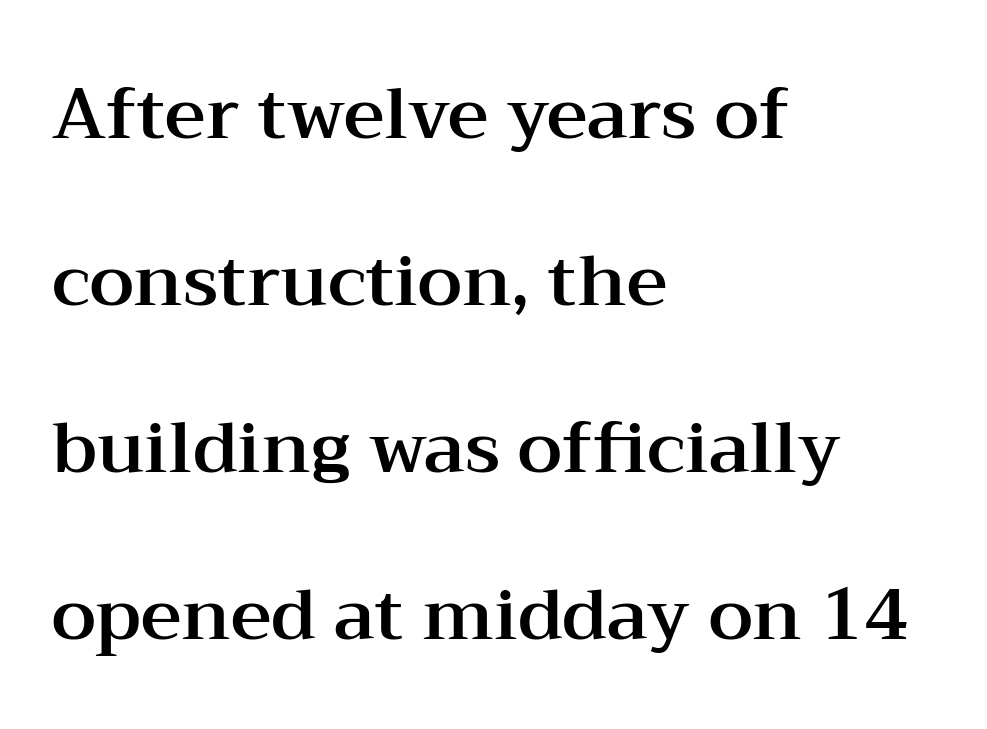
{"serif": "yes", "italic": "no", "width": "wide", "stroke_contrast": "medium", "x_height": "medium", "monospaced": "no", "underline": "no", "align": "left", "line_spacing": "loose", "line_spacing_ratio": 2.35, "letter_spacing": "normal", "letter_spacing_em": 0.0, "glyph_px": 71}
